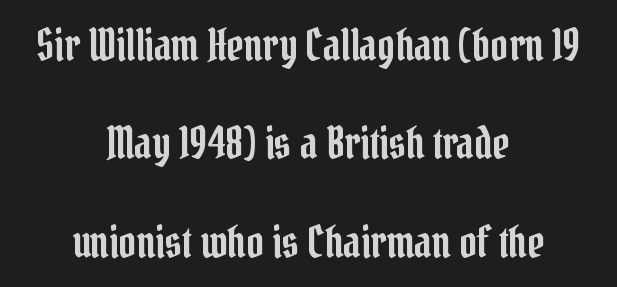
The passage shown is typeset with a serif family. Rows of type keep a wide berth in the vertical direction. In terms of posture, this sample is upright. The baseline area is clear.
